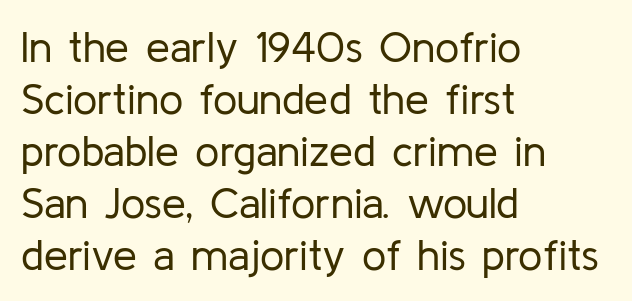
Q: Is the text bold? A: No.
Q: Is the text italic (slanted)? A: No, it is upright.
Q: Is the typeface a serif or a sans-serif typeface? A: Sans-serif.
Q: Is the text underlined? A: No.
Q: How is the paragraph aligned? A: Left-aligned.
Q: Is the spacing between letters normal or unusually wide? A: Normal.
Q: Width (condensed, normal, or wide)? A: Normal.
Q: Stroke contrast? A: Low.
Q: x-height? A: Medium.
Q: Monospaced? A: No.
